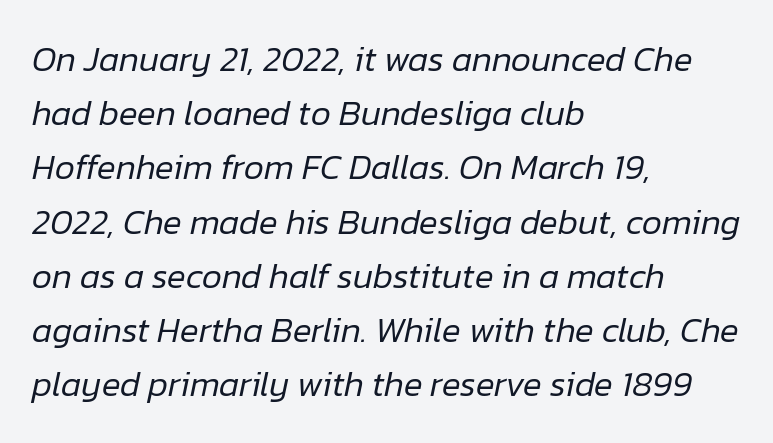
Tall strokes in this sample are angled rather than plumb. A light-to-regular cut is what we see here. This sample keeps an unexceptional amount of space between lines. You could call the tracking neutral — neither tight nor loose. Casual observation: everything's shoved over to the left. Note the varied advance widths — an 'i' is clearly narrower than an 'm'.
